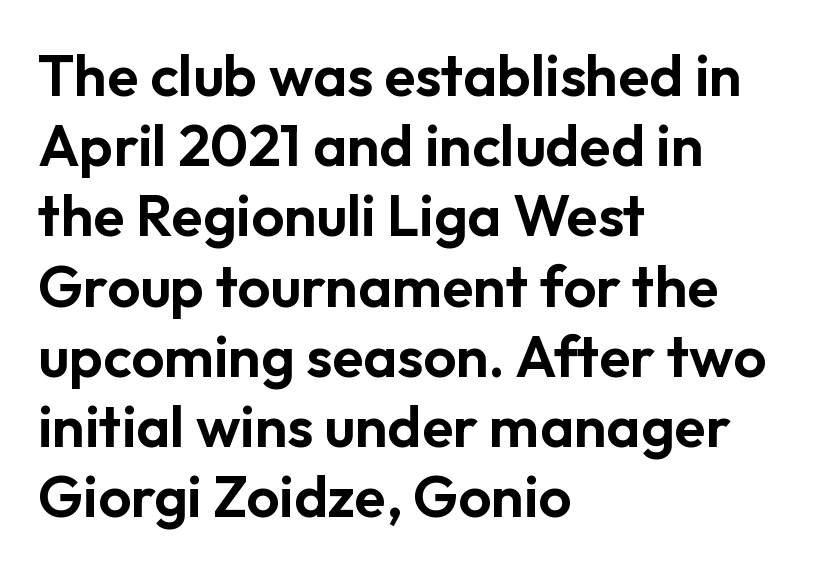
Note the varied advance widths — an 'i' is clearly narrower than an 'm'. The typeface chosen for these lines omits serifs. Is the letter spacing exaggerated? No — it looks like the ordinary default. Descenders hang freely into open space. Nope, not italic — everything's standing straight.
